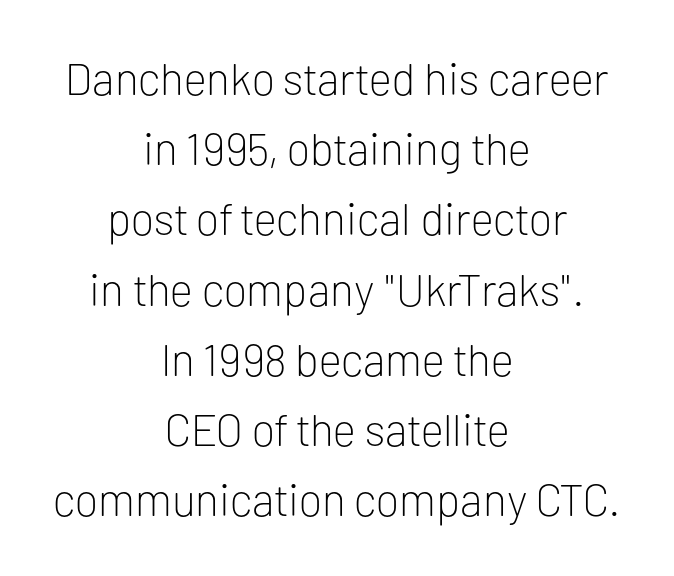
The image shows 45 px light sans-serif type, upright; set centered, normal line spacing (1.56x), normal letter spacing, not underlined; low stroke contrast and a medium x-height.
